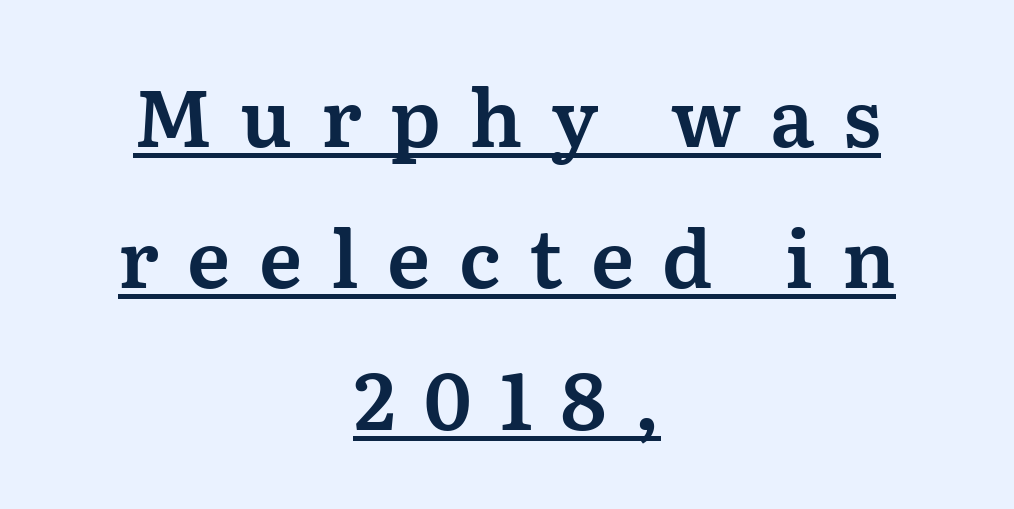
{"serif": "yes", "italic": "no", "width": "normal", "stroke_contrast": "medium", "x_height": "medium", "monospaced": "no", "underline": "yes", "align": "center", "line_spacing_ratio": 1.79, "letter_spacing": "wide", "letter_spacing_em": 0.36, "glyph_px": 79}
